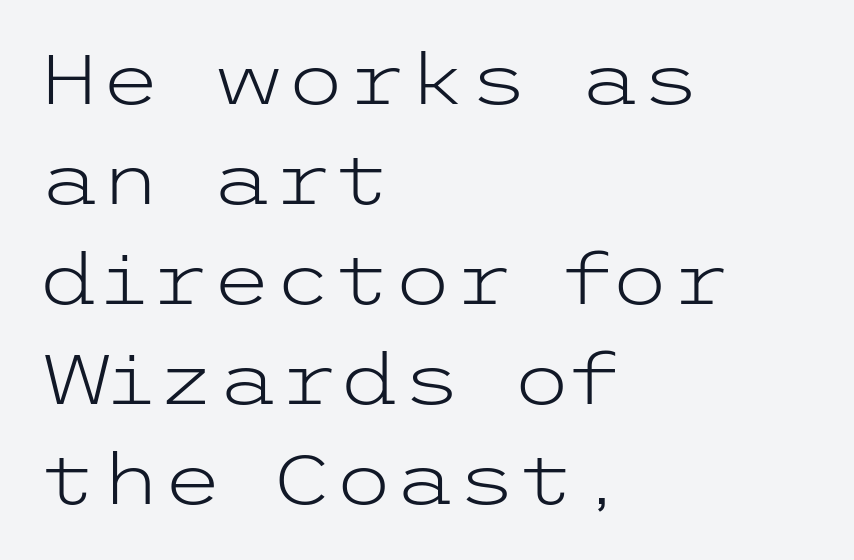
Q: Is the text bold? A: No.
Q: Is the text italic (slanted)? A: No, it is upright.
Q: Is the typeface a serif or a sans-serif typeface? A: Sans-serif.
Q: Is the text underlined? A: No.
Q: How is the paragraph aligned? A: Left-aligned.
Q: Is the spacing between letters normal or unusually wide? A: Normal.
Q: Is the spacing between lines tight, normal or loose? A: Normal.
Q: Width (condensed, normal, or wide)? A: Wide.
Q: Stroke contrast? A: Low.
Q: x-height? A: Medium.
